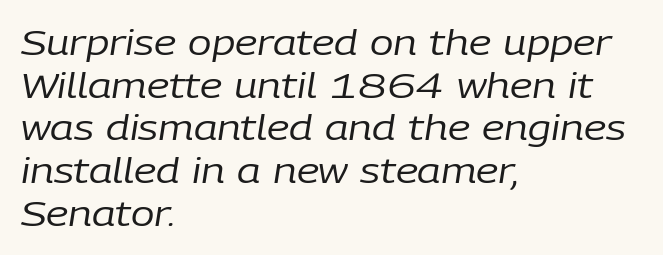
Q: Is the text bold? A: No.
Q: Is the text italic (slanted)? A: Yes, it leans right by about 9 degrees.
Q: Is the text underlined? A: No.
Q: How is the paragraph aligned? A: Left-aligned.
Q: Is the spacing between letters normal or unusually wide? A: Normal.
Q: Width (condensed, normal, or wide)? A: Normal.
Q: Stroke contrast? A: Low.
Q: x-height? A: Medium.
Q: Monospaced? A: No.
